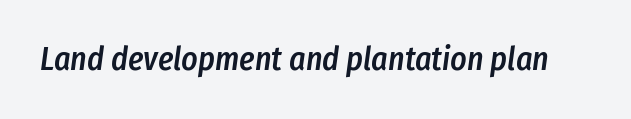
{"italic": "yes", "lean": "right", "slant_degrees": 8, "bold": "semi", "weight": "semibold", "width": "condensed", "stroke_contrast": "low", "x_height": "medium", "monospaced": "no", "underline": "no", "letter_spacing": "normal", "letter_spacing_em": 0.0, "glyph_px": 32}
